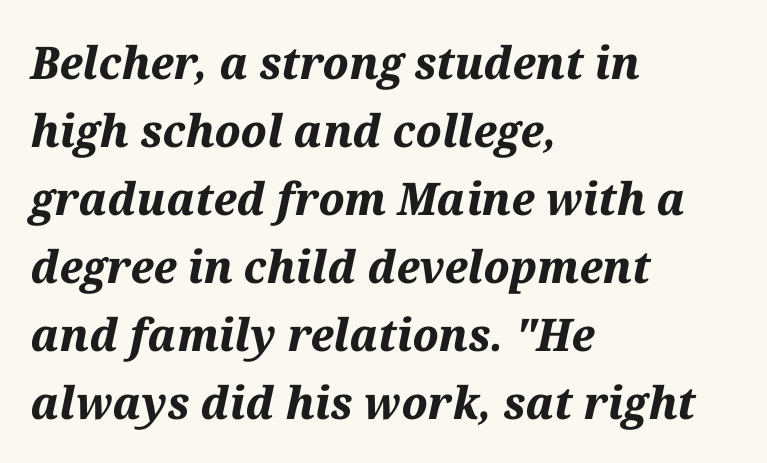
Q: Is the text bold? A: Yes.
Q: Is the text italic (slanted)? A: Yes, it leans right by about 12 degrees.
Q: Is the text underlined? A: No.
Q: How is the paragraph aligned? A: Left-aligned.
Q: Is the spacing between letters normal or unusually wide? A: Normal.
Q: Is the spacing between lines tight, normal or loose? A: Normal.
Q: Width (condensed, normal, or wide)? A: Normal.
Q: Stroke contrast? A: Medium.
Q: x-height? A: Medium.
Q: Monospaced? A: No.
